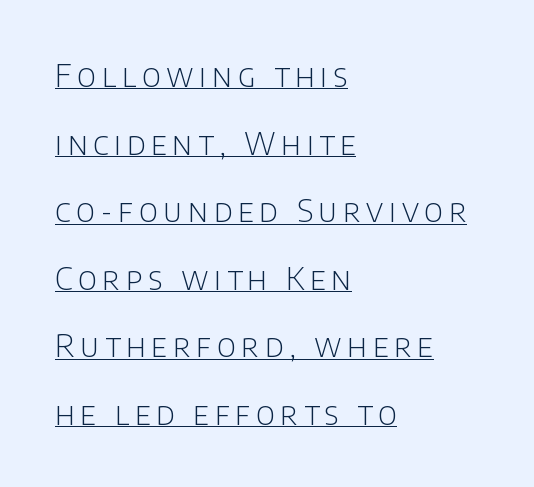
The image shows 31 px light sans-serif type, upright; set left-aligned, loose line spacing (2.18x), underlined; low stroke contrast and a large x-height.
